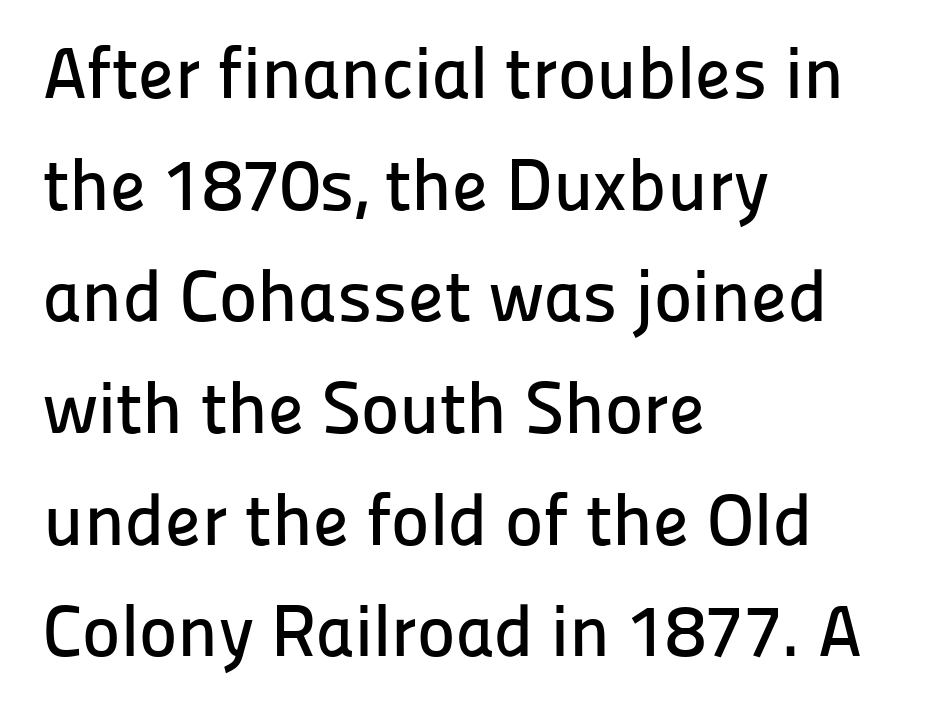
The letters advance in unequal steps, a hallmark of proportional type. A student would call this left alignment; a typographer would say flush left, rag right. How are the letters spaced? Ordinarily, with no added tracking. Every stem runs plumb, perpendicular to the baseline. Does the leading feel generous? No, just average. Observe the absence of serifs on each vertical stroke in this sample.
